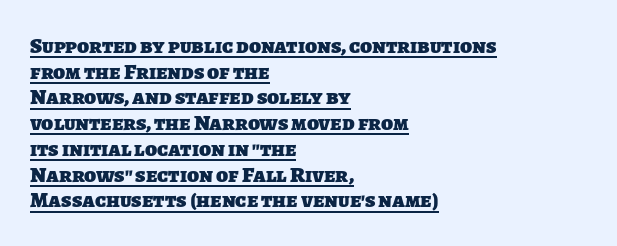
Q: Is the text bold? A: Yes.
Q: Is the text underlined? A: Yes.
Q: How is the paragraph aligned? A: Left-aligned.
Q: Is the spacing between letters normal or unusually wide? A: Normal.
